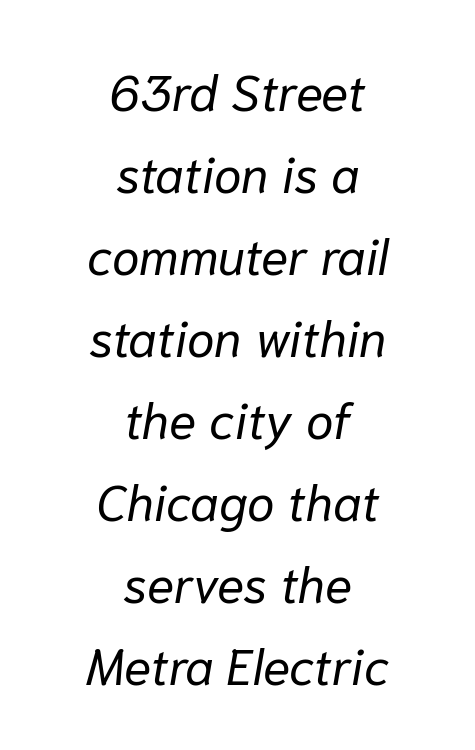
The passage shown is typed in a proportional face where columns would drift. The paragraph has two soft edges and a firm central axis. Horizontal bands of white between lines are of average thickness. Just letters on the line, the space beneath them empty. Caption: standard tracking, unaltered.
